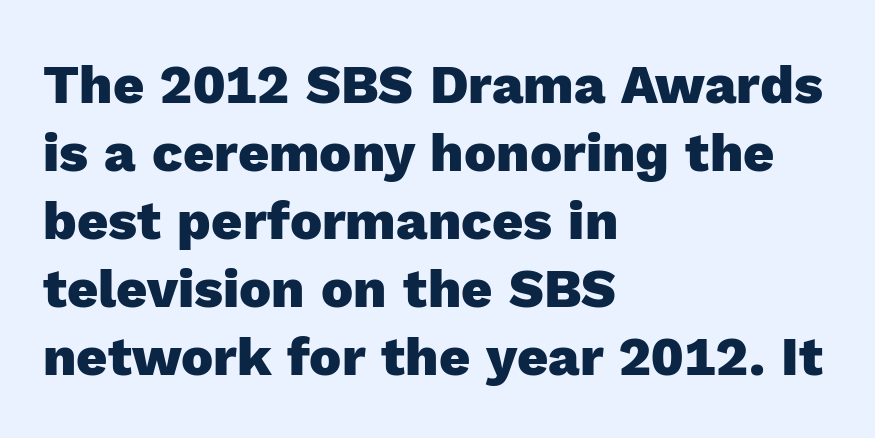
The lettering stays uniformly vertical, giving the passage a roman look. The passage shown stacks its lines at a standard gap. A dark, heavy texture on the line: the type is bold. Does the copy run flush right? No — it runs flush left. Check where the strokes stop: nothing finishes them off — pure sans.
